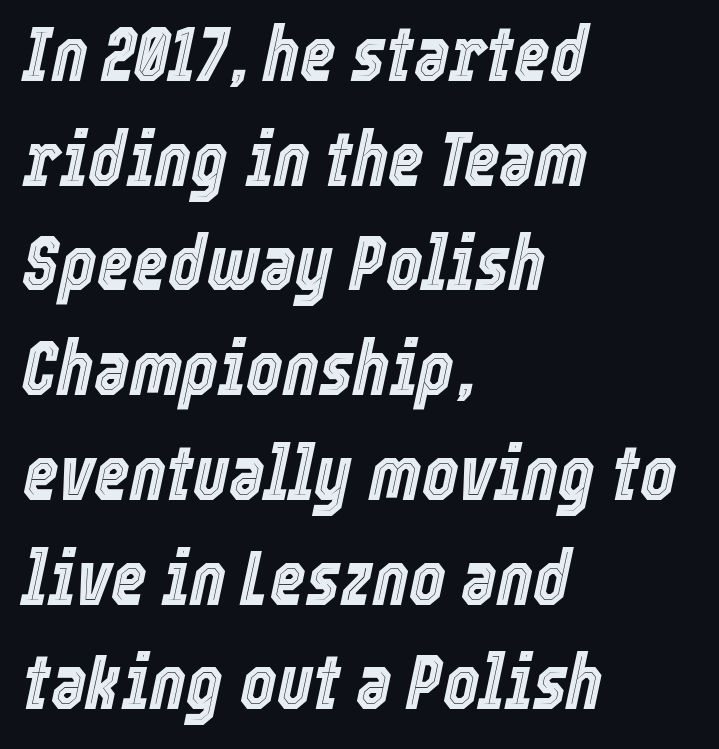
The image shows 77 px condensed type, italic (leaning right); set left-aligned, normal line spacing (1.36x), normal letter spacing, not underlined; a medium x-height.
